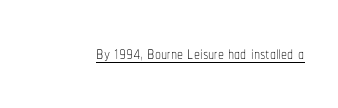
Q: Is the text bold? A: No.
Q: Is the text italic (slanted)? A: No, it is upright.
Q: Is the text underlined? A: Yes.
Q: Is the spacing between letters normal or unusually wide? A: Normal.
